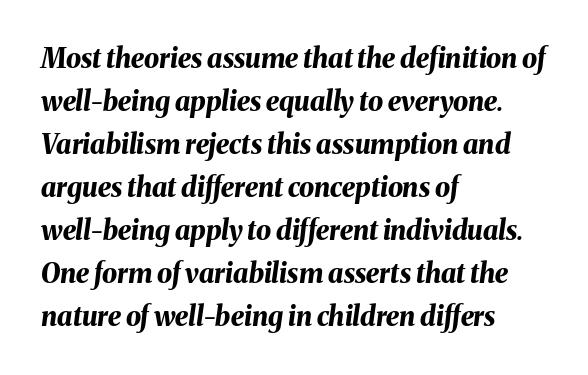
{"italic": "yes", "lean": "right", "slant_degrees": 8, "bold": "yes", "underline": "no", "align": "left", "line_spacing": "normal", "line_spacing_ratio": 1.59, "letter_spacing": "normal", "letter_spacing_em": 0.0, "glyph_px": 27}
